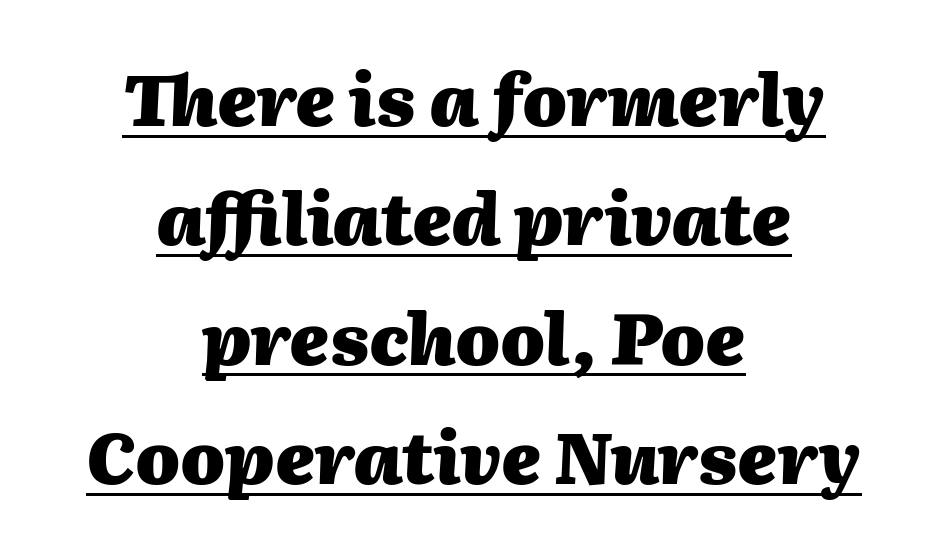
{"italic": "yes", "lean": "right", "slant_degrees": 2, "bold": "yes", "weight": "heavy", "width": "normal", "stroke_contrast": "medium", "x_height": "medium", "monospaced": "no", "underline": "yes", "align": "center", "line_spacing": "normal", "line_spacing_ratio": 1.68, "letter_spacing": "normal", "letter_spacing_em": 0.0, "glyph_px": 71}
